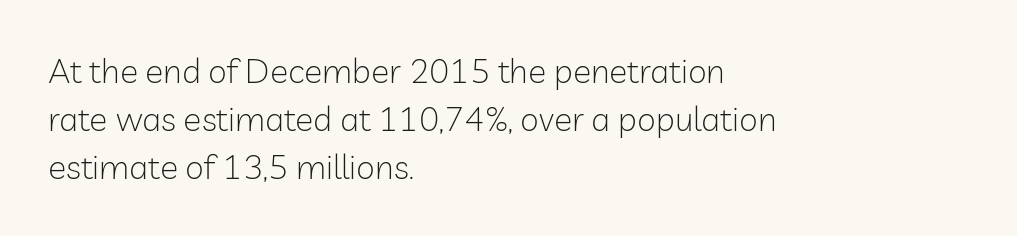
{"serif": "no", "italic": "no", "bold": "no", "weight": "light", "width": "normal", "stroke_contrast": "low", "x_height": "medium", "monospaced": "no", "underline": "no", "align": "left", "line_spacing": "normal", "line_spacing_ratio": 1.41, "letter_spacing": "normal", "letter_spacing_em": 0.0, "glyph_px": 34}
